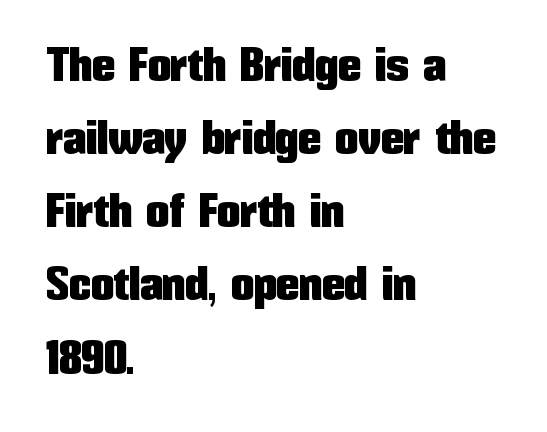
Q: Is the text italic (slanted)? A: No, it is upright.
Q: Is the typeface a serif or a sans-serif typeface? A: Sans-serif.
Q: Is the text underlined? A: No.
Q: How is the paragraph aligned? A: Left-aligned.
Q: Is the spacing between letters normal or unusually wide? A: Normal.
Q: Is the spacing between lines tight, normal or loose? A: Normal.
Q: Width (condensed, normal, or wide)? A: Condensed.
Q: Stroke contrast? A: Low.
Q: x-height? A: Medium.
Q: Monospaced? A: No.
